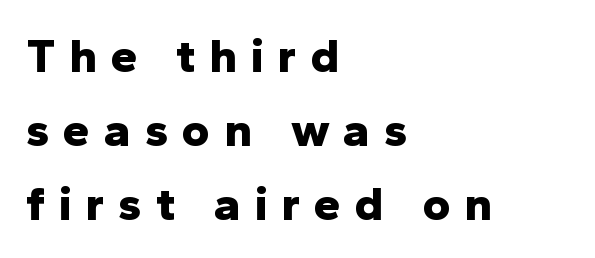
Quick note: interline space is typical. A typesetter would call this proportional, since set widths differ per character. Only glyphs here, with clear space below each row. Caption: bold face, heavy strokes. A typesetter would label this face a sans.
